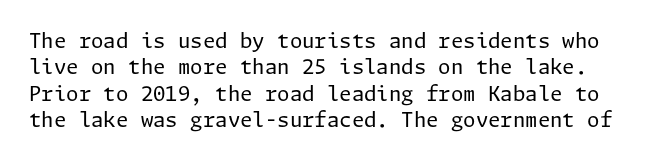
{"italic": "no", "bold": "no", "underline": "no", "line_spacing": "normal", "line_spacing_ratio": 1.32, "letter_spacing": "normal", "letter_spacing_em": 0.0, "glyph_px": 20}
